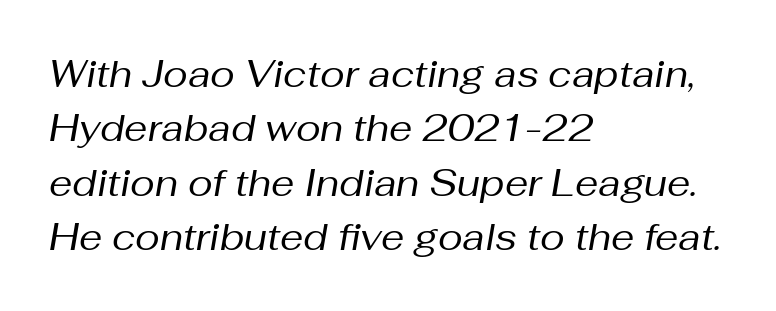
Tracking value appears to be zero — textbook default spacing. Layout note: lines flush left. This rendering features lettering with no underline. Does the leading feel generous? No, just average. The rendering applies a slant to the glyphs.
